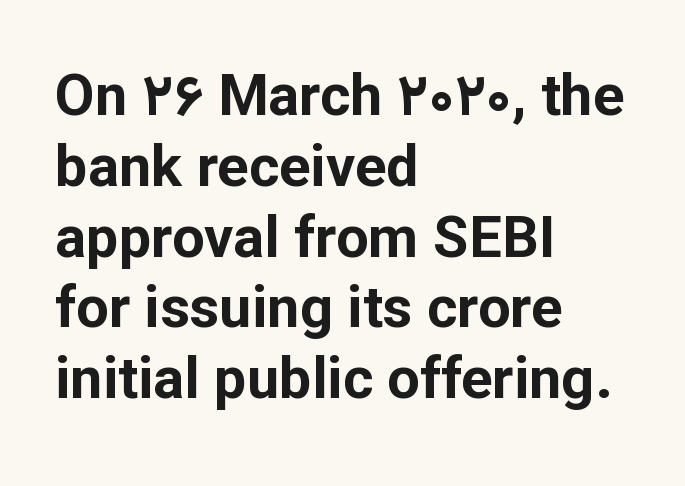
The image shows 58 px bold sans-serif type, upright; set left-aligned, line spacing 1.22x, normal letter spacing, not underlined; low stroke contrast and a medium x-height.
